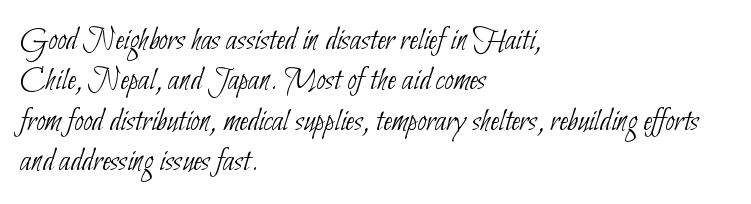
The image shows 33 px thin, condensed sans-serif type; set left-aligned, line spacing 1.22x, normal letter spacing, not underlined; low stroke contrast and a small x-height.
